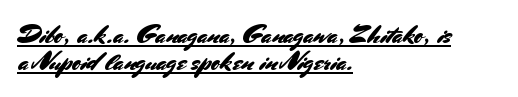
Q: Is the text italic (slanted)? A: Yes.
Q: Is the text underlined? A: Yes.
Q: How is the paragraph aligned? A: Left-aligned.
Q: Is the spacing between letters normal or unusually wide? A: Normal.
Q: Is the spacing between lines tight, normal or loose? A: Tight.
